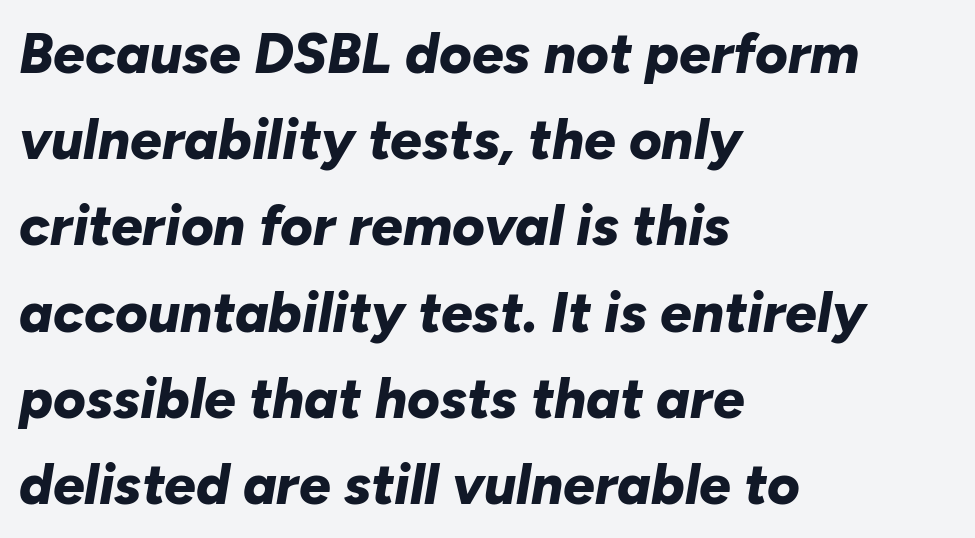
{"italic": "yes", "lean": "right", "slant_degrees": 10, "bold": "yes", "weight": "bold", "width": "normal", "stroke_contrast": "low", "x_height": "medium", "monospaced": "no", "underline": "no", "align": "left", "line_spacing": "normal", "line_spacing_ratio": 1.54, "letter_spacing": "normal", "letter_spacing_em": 0.0, "glyph_px": 56}
